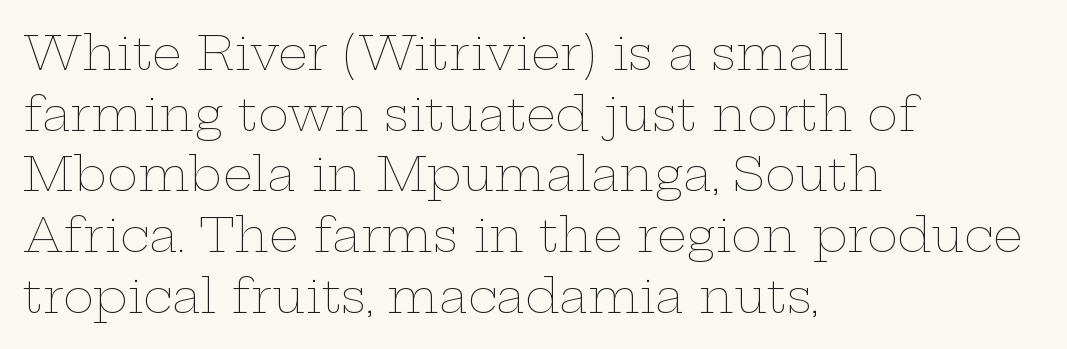
Vertically, the passage feels balanced, rows spaced as you'd expect. If you drew a ruler down the left edge, every line would touch it. Nope, not italic — everything's standing straight. No extra ink here — the face is not bold. The face used here is proportionally spaced, like ordinary book or web type.
